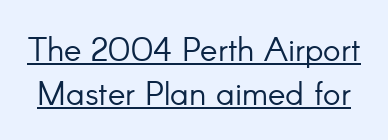
Q: Is the text bold? A: No.
Q: Is the text italic (slanted)? A: No, it is upright.
Q: Is the typeface a serif or a sans-serif typeface? A: Sans-serif.
Q: Is the text underlined? A: Yes.
Q: Is the spacing between letters normal or unusually wide? A: Normal.
Q: Is the spacing between lines tight, normal or loose? A: Normal.
Q: Width (condensed, normal, or wide)? A: Normal.
Q: Stroke contrast? A: Low.
Q: x-height? A: Small.
Q: Monospaced? A: No.
